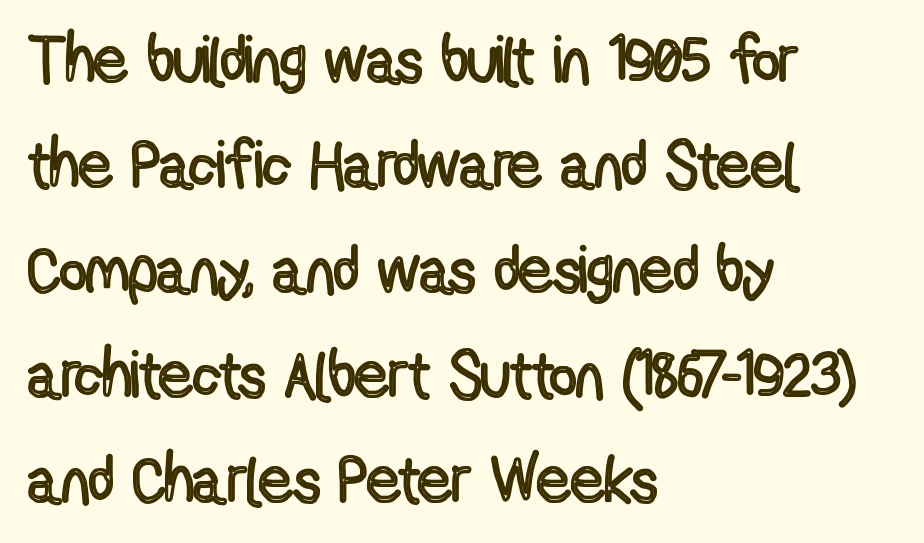
Q: Is the text italic (slanted)? A: No, it is upright.
Q: Is the text underlined? A: No.
Q: How is the paragraph aligned? A: Left-aligned.
Q: Is the spacing between letters normal or unusually wide? A: Normal.
Q: Is the spacing between lines tight, normal or loose? A: Normal.
Q: Width (condensed, normal, or wide)? A: Condensed.
Q: x-height? A: Medium.
Q: Monospaced? A: No.
